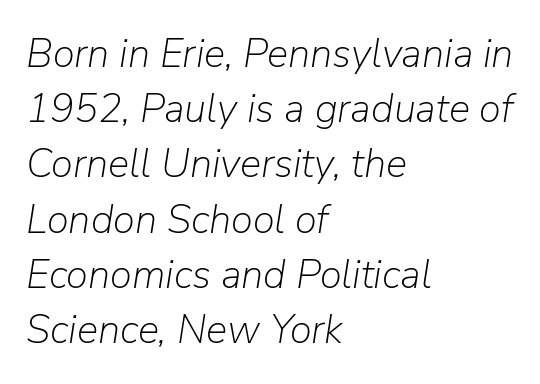
Q: Is the text bold? A: No.
Q: Is the text italic (slanted)? A: Yes, it leans right by about 9 degrees.
Q: Is the text underlined? A: No.
Q: How is the paragraph aligned? A: Left-aligned.
Q: Is the spacing between letters normal or unusually wide? A: Normal.
Q: Is the spacing between lines tight, normal or loose? A: Normal.
Q: Width (condensed, normal, or wide)? A: Normal.
Q: Stroke contrast? A: Low.
Q: x-height? A: Medium.
Q: Monospaced? A: No.
